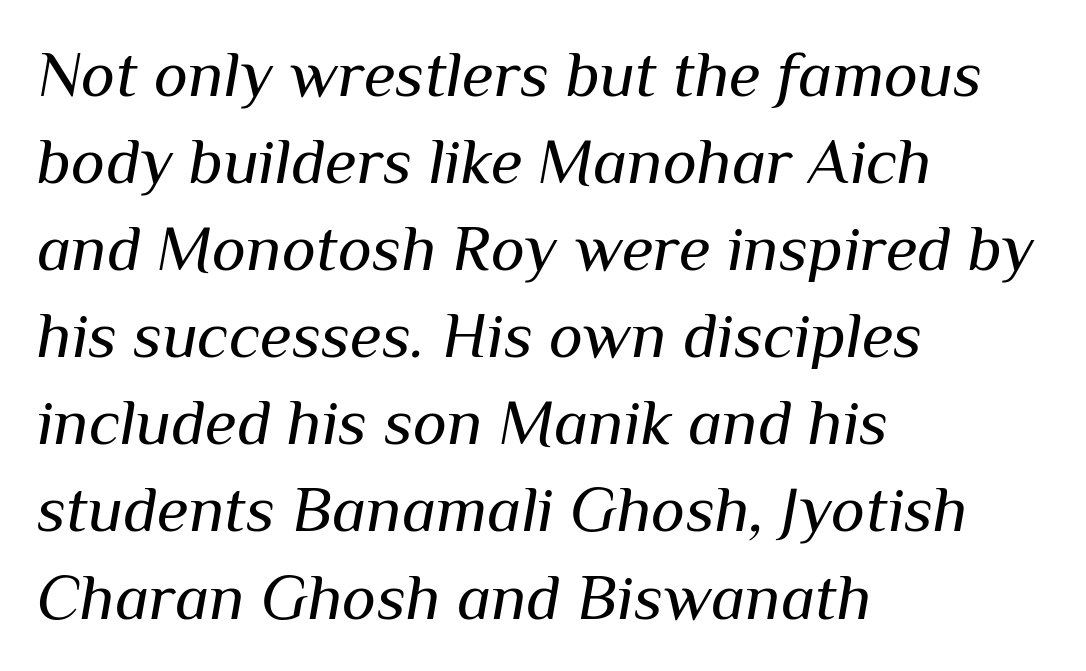
The rendering applies a slant to the glyphs. Horizontally, the lines are justified to the leading edge only. Short note: letters normally spaced. These lines are rendered in a variable-pitch font.
